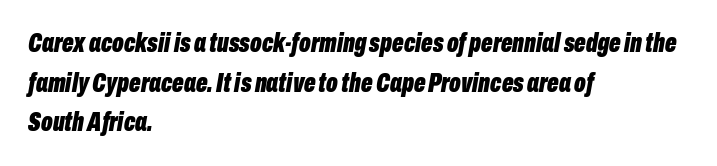
Line starts are locked; line ends wander. It's the slanting kind of type. The string is rendered with underlining switched off. How heavy is the stroke? Heavy — this is a bold. The lines sit at an ordinary, default distance from one another.
